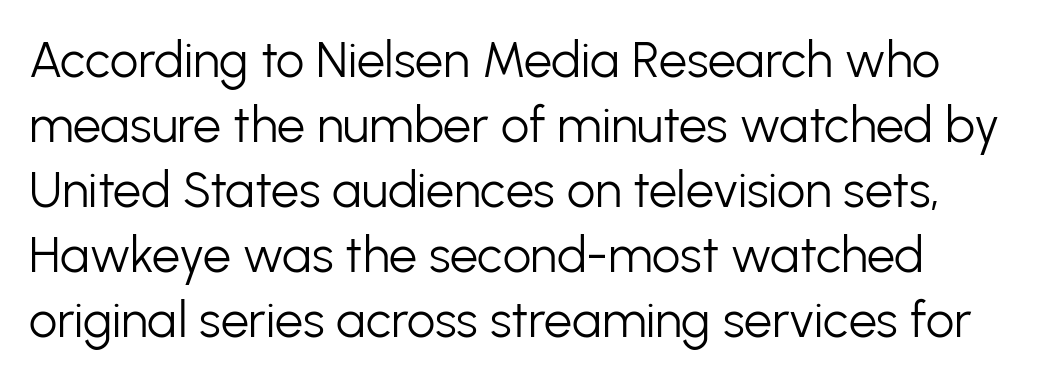
The image shows 50 px light sans-serif type, upright; set normal line spacing (1.3x), normal letter spacing, not underlined; low stroke contrast and a medium x-height.
